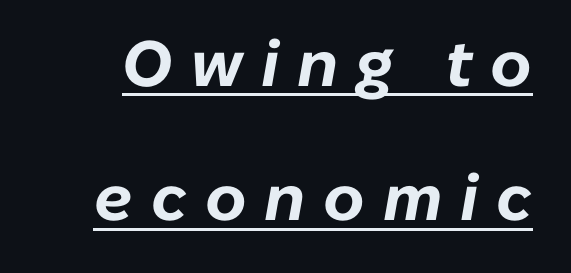
{"italic": "yes", "lean": "right", "slant_degrees": 10, "bold": "yes", "weight": "bold", "width": "normal", "stroke_contrast": "low", "x_height": "medium", "monospaced": "no", "underline": "yes", "line_spacing": "loose", "line_spacing_ratio": 2.1, "letter_spacing": "wide", "letter_spacing_em": 0.28, "glyph_px": 64}
